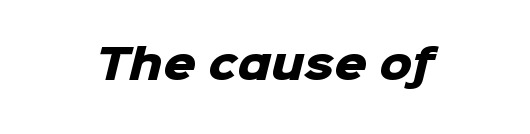
Q: Is the text bold? A: Yes.
Q: Is the typeface a serif or a sans-serif typeface? A: Sans-serif.
Q: Is the text underlined? A: No.
Q: Is the spacing between letters normal or unusually wide? A: Normal.
Q: Width (condensed, normal, or wide)? A: Normal.
Q: Stroke contrast? A: Low.
Q: x-height? A: Medium.
Q: Monospaced? A: No.
